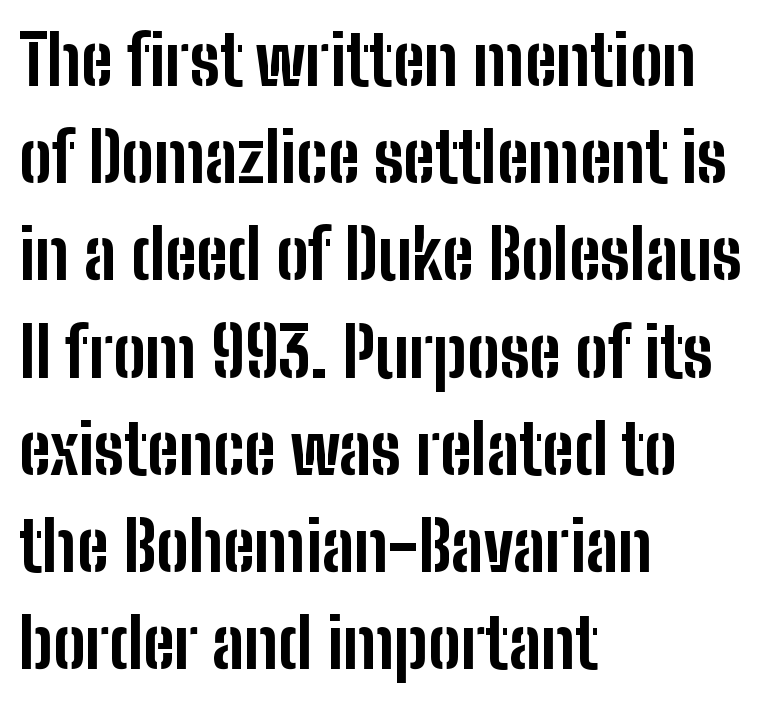
{"serif": "no", "italic": "no", "bold": "yes", "weight": "bold", "width": "condensed", "stroke_contrast": "low", "x_height": "medium", "monospaced": "no", "underline": "no", "align": "left", "line_spacing": "normal", "line_spacing_ratio": 1.43, "letter_spacing": "normal", "letter_spacing_em": 0.0, "glyph_px": 68}
